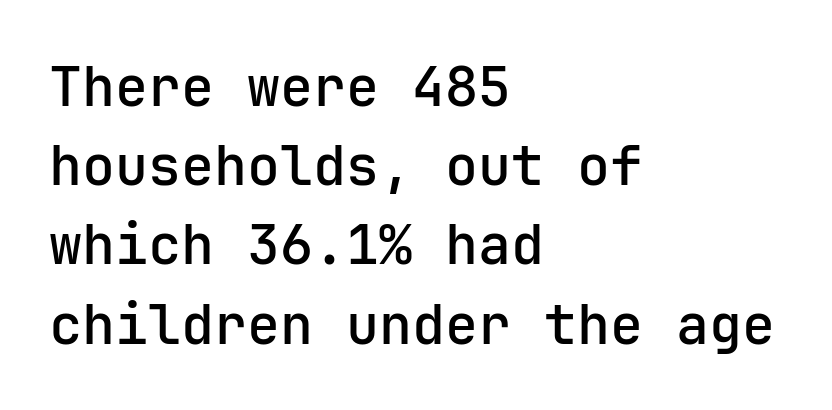
The lettering stays uniformly vertical, giving the passage a roman look. Slightly chunky letters — semibold, I'd say, not full bold. Default kerning and tracking; the words read as compact shapes. The lines are quadded left.
